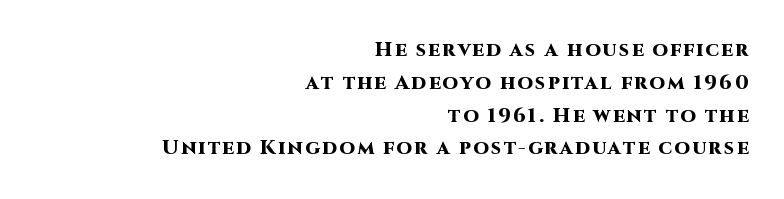
In terms of leading, this rendering sits right in the middle. The compositor pushed each line to the right boundary. Strong, thick strokes mark this as bold type. Posture: straight, roman, zero tilt.
